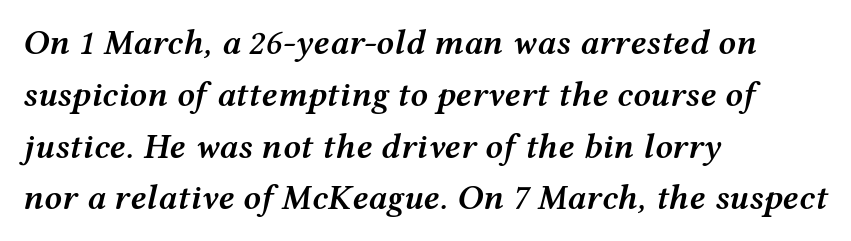
Q: Is the text bold? A: Semi-bold.
Q: Is the text italic (slanted)? A: Yes, it leans right by about 12 degrees.
Q: Is the text underlined? A: No.
Q: How is the paragraph aligned? A: Left-aligned.
Q: Is the spacing between letters normal or unusually wide? A: Normal.
Q: Is the spacing between lines tight, normal or loose? A: Normal.
Q: Width (condensed, normal, or wide)? A: Wide.
Q: Stroke contrast? A: Medium.
Q: x-height? A: Medium.
Q: Monospaced? A: No.
